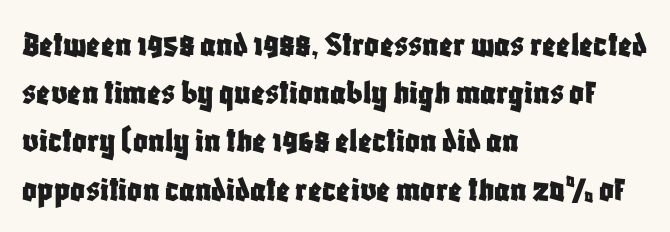
{"serif": "no", "italic": "no", "width": "condensed", "stroke_contrast": "low", "x_height": "large", "monospaced": "no", "underline": "no", "align": "left", "line_spacing": "normal", "line_spacing_ratio": 1.34, "letter_spacing": "normal", "letter_spacing_em": 0.0, "glyph_px": 36}
